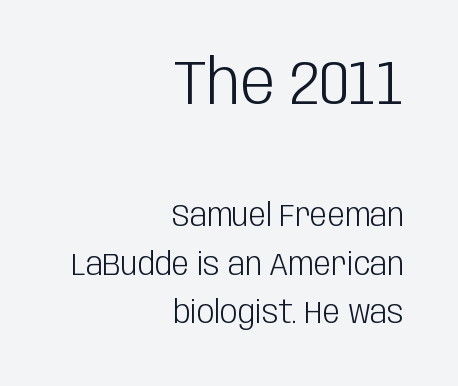
Larger block? The one above; the one below is distinctly smaller. Is this a fixed-width face? No — the glyphs have proportional, varying widths. Words float on clear page, feet unadorned. Every row of glyphs terminates at an identical x-position on the right. The rendering keeps characters at their native spacing. Check where the strokes stop: nothing finishes them off — pure sans.
